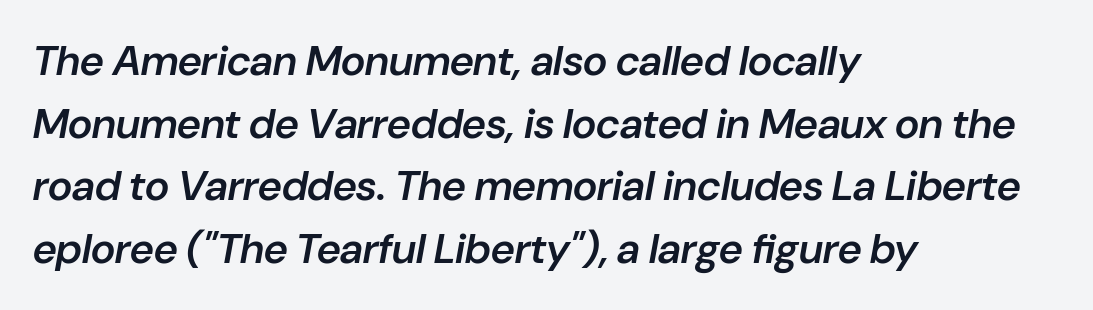
{"italic": "yes", "lean": "right", "slant_degrees": 10, "bold": "semi", "weight": "semibold", "width": "normal", "stroke_contrast": "low", "x_height": "medium", "monospaced": "no", "underline": "no", "align": "left", "line_spacing": "normal", "line_spacing_ratio": 1.49, "letter_spacing": "normal", "letter_spacing_em": 0.0, "glyph_px": 42}
